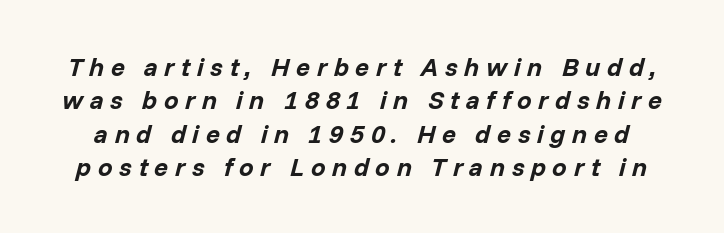
Bare-footed words on every line. The font's italic variant was chosen for this text. Heavy, bold letterforms. Inter-character spacing is expanded well beyond the font's built-in metrics. Regarding leading, the lines here are spaced in the standard way.
